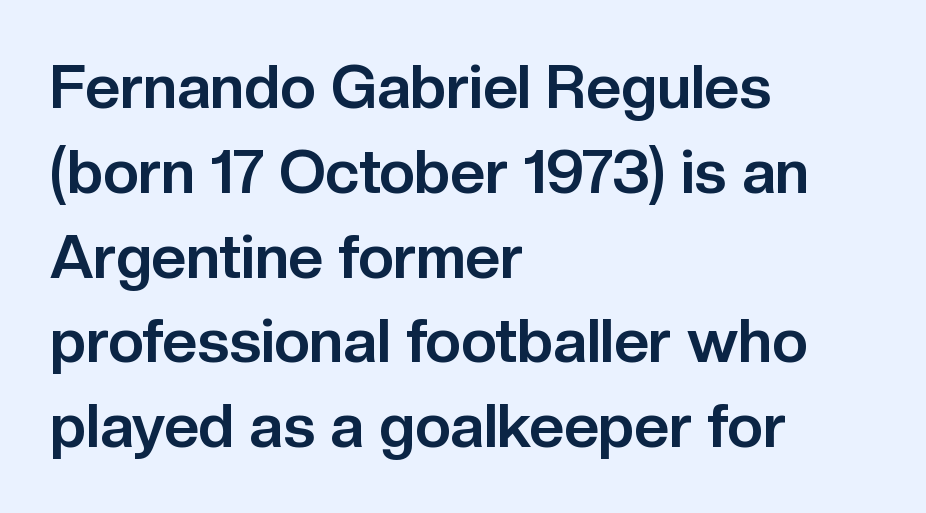
{"serif": "no", "italic": "no", "bold": "yes", "weight": "bold", "width": "normal", "stroke_contrast": "low", "x_height": "medium", "monospaced": "no", "underline": "no", "align": "left", "line_spacing": "normal", "line_spacing_ratio": 1.39, "letter_spacing": "normal", "letter_spacing_em": 0.0, "glyph_px": 61}
